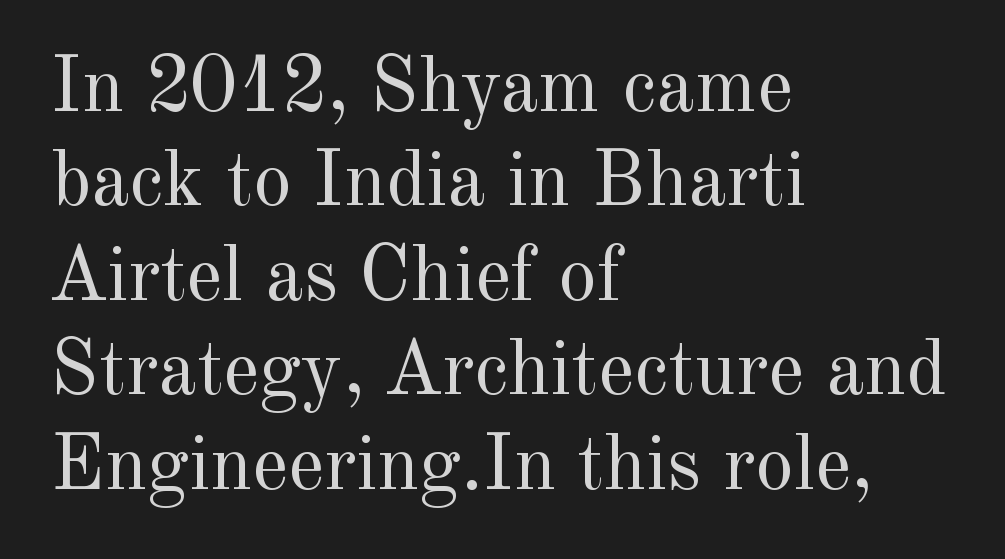
Q: Is the text bold? A: No.
Q: Is the text italic (slanted)? A: No, it is upright.
Q: Is the typeface a serif or a sans-serif typeface? A: Serif.
Q: Is the text underlined? A: No.
Q: How is the paragraph aligned? A: Left-aligned.
Q: Is the spacing between letters normal or unusually wide? A: Normal.
Q: Width (condensed, normal, or wide)? A: Normal.
Q: x-height? A: Small.
Q: Monospaced? A: No.
